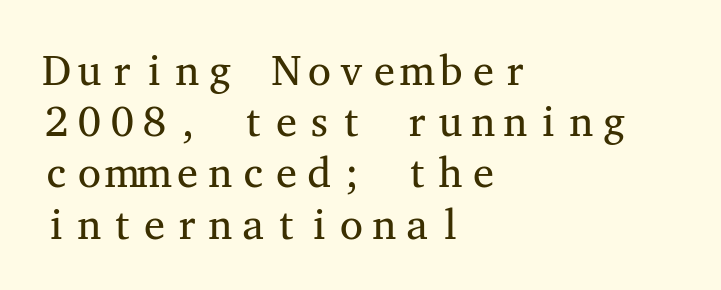
The image shows 42 px regular-weight, wide serif type, upright, monospaced; set left-aligned, line spacing 1.22x, normal letter spacing, not underlined; medium stroke contrast and a medium x-height.
